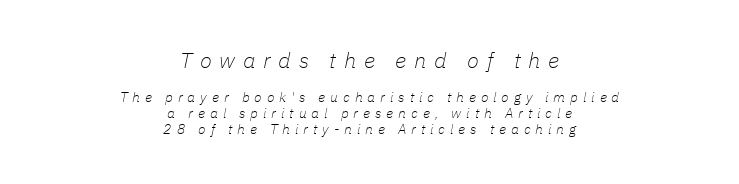
Q: Is the text bold? A: No.
Q: Is the text italic (slanted)? A: Yes, it leans right by about 11 degrees.
Q: Is the text underlined? A: No.
Q: How is the paragraph aligned? A: Centered.
Q: Is the spacing between letters normal or unusually wide? A: Unusually wide.
Q: Is the spacing between lines tight, normal or loose? A: Tight.
Q: Which block of text is set in a larger size, the first (top) or the second (bottom)? A: The first (top) one.
